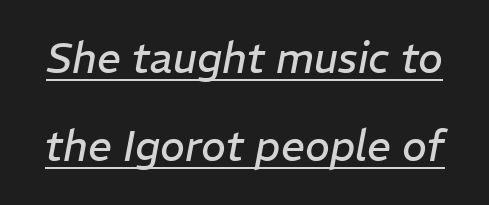
{"italic": "yes", "lean": "right", "slant_degrees": 11, "bold": "no", "weight": "regular", "width": "normal", "stroke_contrast": "low", "x_height": "medium", "monospaced": "no", "underline": "yes", "line_spacing": "loose", "line_spacing_ratio": 2.1, "letter_spacing": "normal", "letter_spacing_em": 0.0, "glyph_px": 42}
